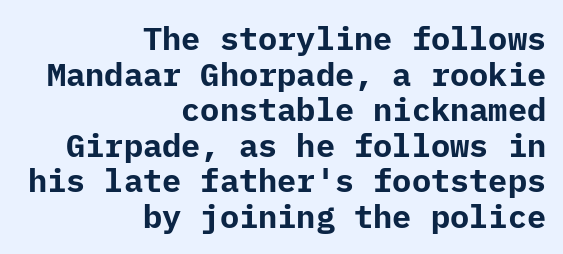
The image shows 32 px bold sans-serif type, upright; set right-aligned, tight line spacing (1.11x), normal letter spacing, not underlined; low stroke contrast and a medium x-height.
